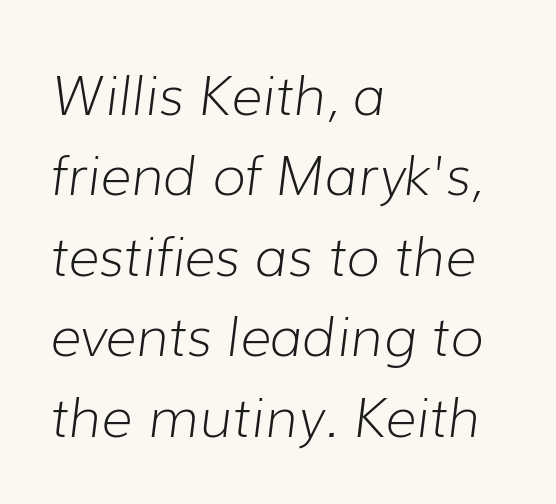
The image shows 54 px light type, italic (leaning right); set left-aligned, normal line spacing (1.49x), normal letter spacing, not underlined; low stroke contrast and a medium x-height.
